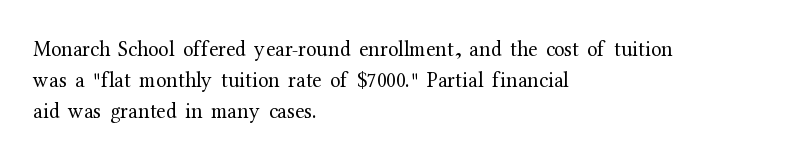
If you drew a line through each stem, it would be perfectly vertical. Leftover space on each line is placed entirely after the last word. The vertical gap from one line to the next is medium. The specimen omits any rule beneath the text block's lines.
